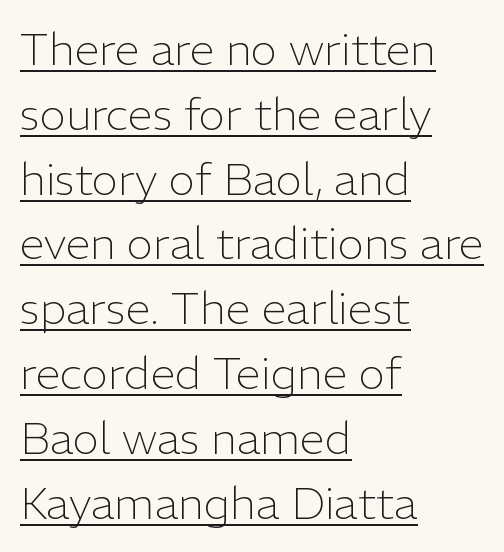
{"serif": "no", "italic": "no", "bold": "no", "weight": "light", "width": "normal", "stroke_contrast": "low", "x_height": "medium", "monospaced": "no", "underline": "yes", "align": "left", "line_spacing": "normal", "line_spacing_ratio": 1.44, "letter_spacing": "normal", "letter_spacing_em": 0.0, "glyph_px": 45}
